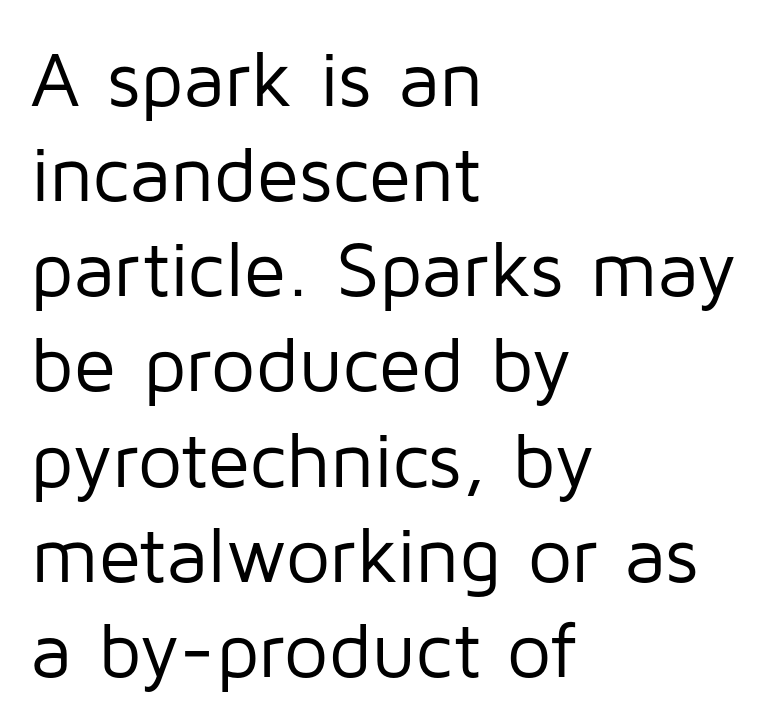
Q: Is the text bold? A: No.
Q: Is the text italic (slanted)? A: No, it is upright.
Q: Is the typeface a serif or a sans-serif typeface? A: Sans-serif.
Q: Is the text underlined? A: No.
Q: How is the paragraph aligned? A: Left-aligned.
Q: Is the spacing between letters normal or unusually wide? A: Normal.
Q: Width (condensed, normal, or wide)? A: Normal.
Q: Stroke contrast? A: Low.
Q: x-height? A: Medium.
Q: Monospaced? A: No.
